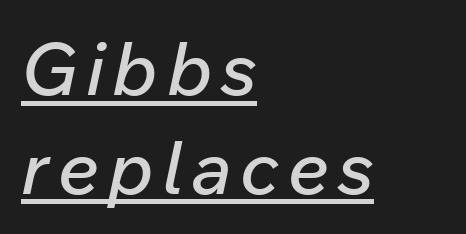
{"italic": "yes", "lean": "right", "slant_degrees": 12, "width": "normal", "stroke_contrast": "low", "x_height": "medium", "monospaced": "no", "underline": "yes", "align": "left", "line_spacing": "normal", "line_spacing_ratio": 1.35, "glyph_px": 73}
